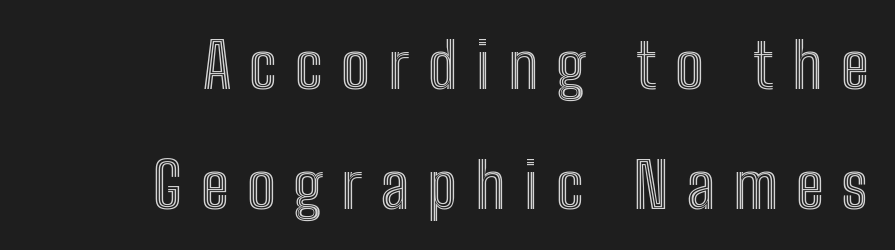
{"italic": "no", "width": "condensed", "x_height": "medium", "monospaced": "no", "underline": "no", "line_spacing": "loose", "line_spacing_ratio": 1.9, "letter_spacing": "wide", "letter_spacing_em": 0.29, "glyph_px": 63}
